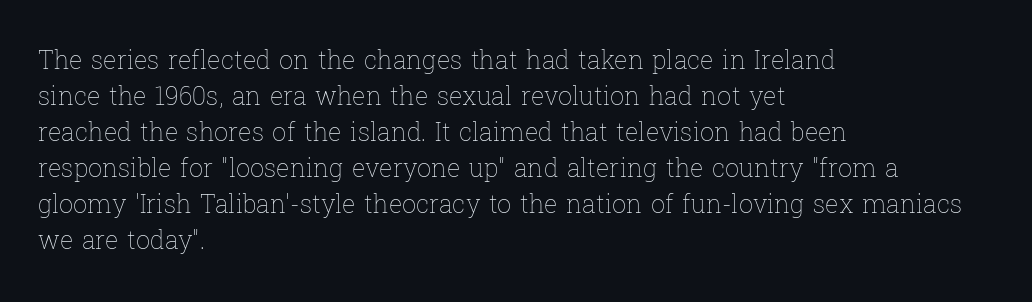
Q: Is the text bold? A: No.
Q: Is the text italic (slanted)? A: No, it is upright.
Q: Is the text underlined? A: No.
Q: How is the paragraph aligned? A: Left-aligned.
Q: Is the spacing between letters normal or unusually wide? A: Normal.
Q: Is the spacing between lines tight, normal or loose? A: Normal.
